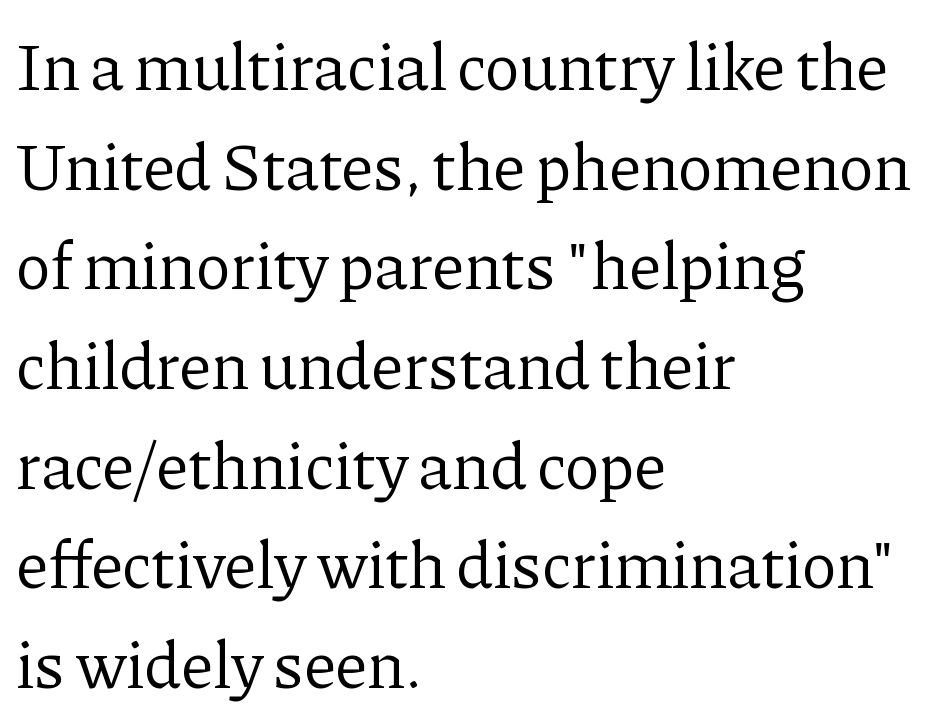
Beneath every word, the page is bare. Compared with typical body copy, the letter spacing here is the same. Heaviness? Minimal to ordinary, like unemphasized prose. The face used here is proportionally spaced, like ordinary book or web type. Every row of glyphs begins at an identical x-position on the left. A typesetter would call this leading conventional body-copy spacing.
